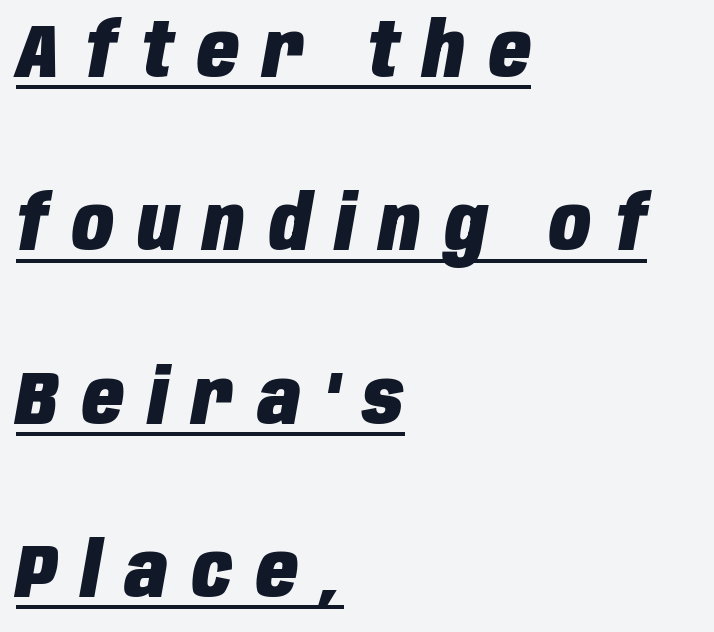
Q: Is the text bold? A: Yes.
Q: Is the text italic (slanted)? A: Yes, it leans right by about 10 degrees.
Q: Is the text underlined? A: Yes.
Q: How is the paragraph aligned? A: Left-aligned.
Q: Is the spacing between letters normal or unusually wide? A: Unusually wide.
Q: Is the spacing between lines tight, normal or loose? A: Loose.
Q: Width (condensed, normal, or wide)? A: Condensed.
Q: Stroke contrast? A: Low.
Q: x-height? A: Large.
Q: Monospaced? A: No.
